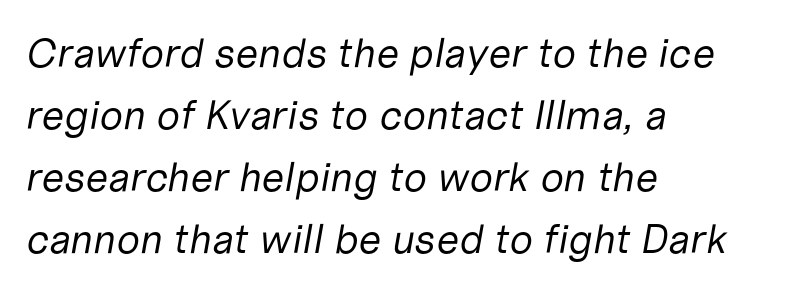
The image shows 41 px regular-weight type, italic (leaning right); set left-aligned, normal line spacing (1.51x), normal letter spacing, not underlined; low stroke contrast and a medium x-height.
